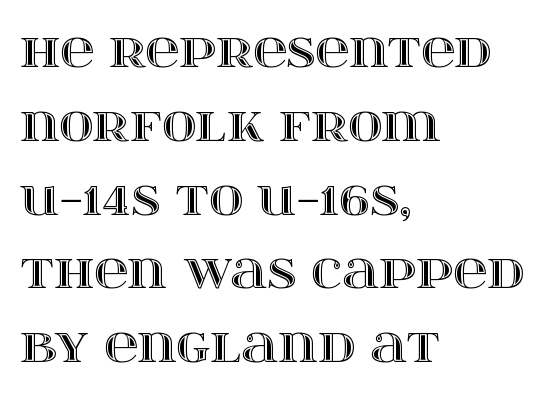
{"italic": "no", "width": "wide", "x_height": "large", "monospaced": "no", "underline": "no", "align": "left", "line_spacing": "normal", "line_spacing_ratio": 1.57, "letter_spacing": "normal", "letter_spacing_em": 0.0, "glyph_px": 47}
